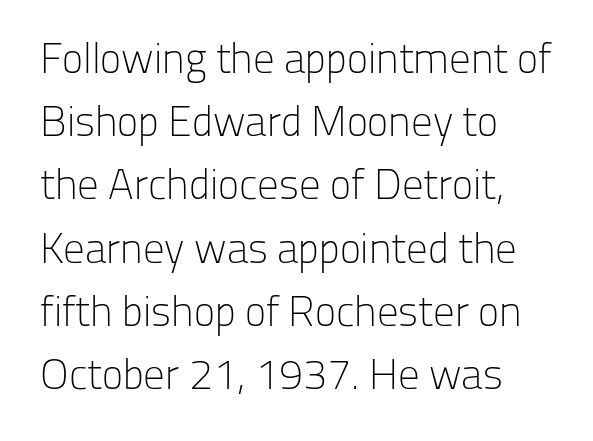
{"serif": "no", "italic": "no", "bold": "no", "weight": "light", "width": "normal", "stroke_contrast": "low", "x_height": "medium", "monospaced": "no", "underline": "no", "align": "left", "line_spacing": "normal", "line_spacing_ratio": 1.47, "letter_spacing": "normal", "letter_spacing_em": 0.0, "glyph_px": 43}
